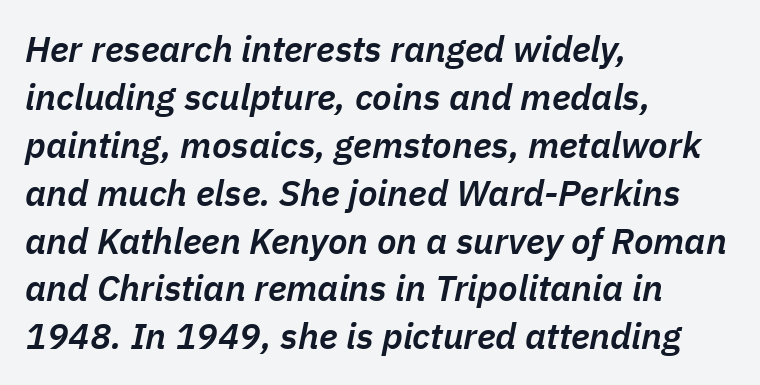
{"italic": "yes", "lean": "right", "slant_degrees": 11, "bold": "semi", "weight": "semibold", "width": "normal", "stroke_contrast": "low", "x_height": "medium", "monospaced": "no", "underline": "no", "align": "left", "line_spacing": "normal", "line_spacing_ratio": 1.33, "letter_spacing": "normal", "letter_spacing_em": 0.0, "glyph_px": 36}
